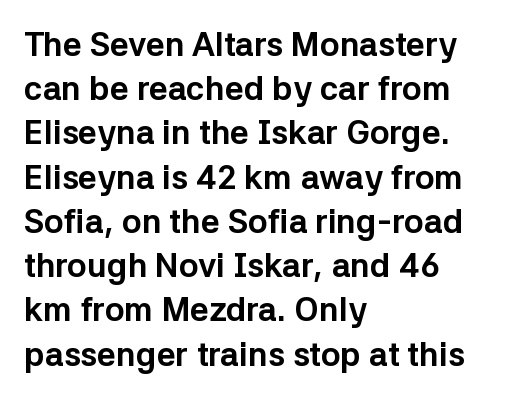
The image shows 33 px bold sans-serif type, upright; set left-aligned, normal line spacing (1.34x), normal letter spacing, not underlined; low stroke contrast and a medium x-height.
